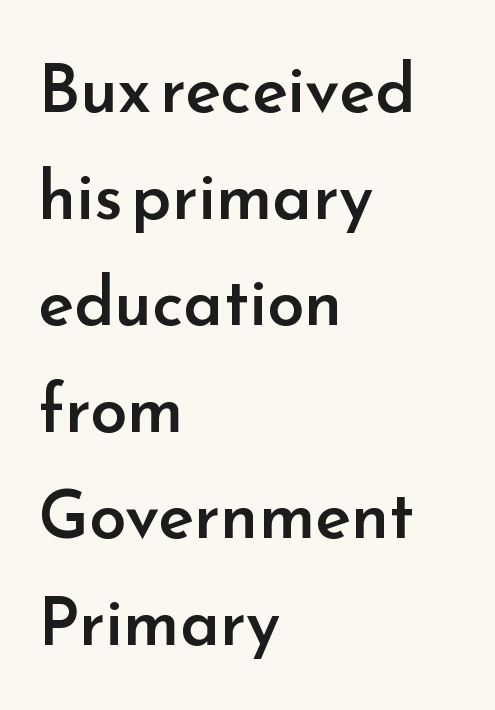
Q: Is the text bold? A: Semi-bold.
Q: Is the text italic (slanted)? A: No, it is upright.
Q: Is the typeface a serif or a sans-serif typeface? A: Sans-serif.
Q: Is the text underlined? A: No.
Q: How is the paragraph aligned? A: Left-aligned.
Q: Is the spacing between letters normal or unusually wide? A: Normal.
Q: Is the spacing between lines tight, normal or loose? A: Normal.
Q: Width (condensed, normal, or wide)? A: Normal.
Q: Stroke contrast? A: Low.
Q: x-height? A: Small.
Q: Monospaced? A: No.
